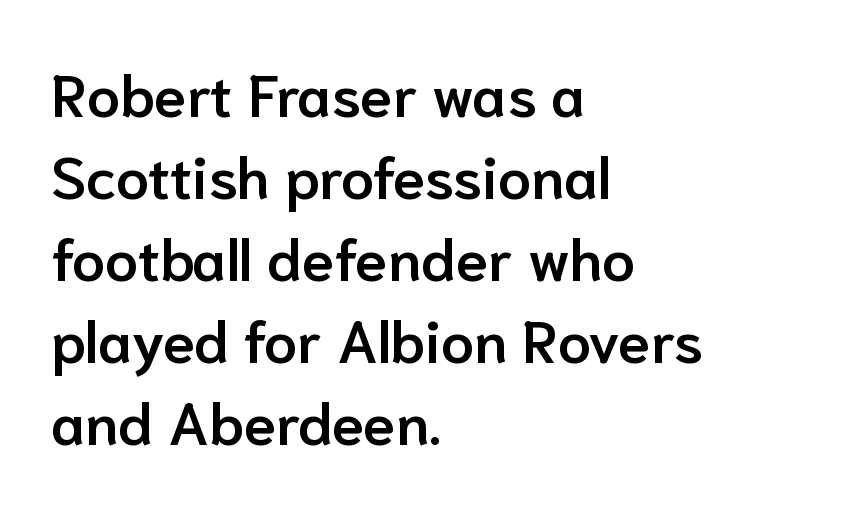
Q: Is the text bold? A: Semi-bold.
Q: Is the text italic (slanted)? A: No, it is upright.
Q: Is the typeface a serif or a sans-serif typeface? A: Sans-serif.
Q: Is the text underlined? A: No.
Q: How is the paragraph aligned? A: Left-aligned.
Q: Is the spacing between letters normal or unusually wide? A: Normal.
Q: Is the spacing between lines tight, normal or loose? A: Normal.
Q: Width (condensed, normal, or wide)? A: Normal.
Q: Stroke contrast? A: Low.
Q: x-height? A: Medium.
Q: Monospaced? A: No.
